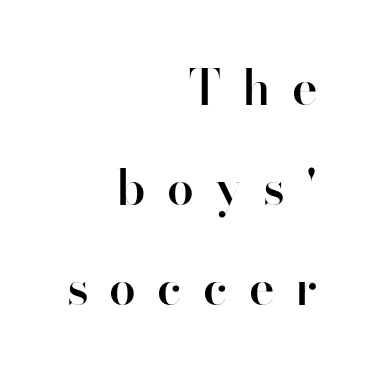
Compared with typical paragraphs, the rows here are farther apart. Note: no serifs on the glyphs. A bare baseline throughout the passage. If you drew a line through each stem, it would be perfectly vertical.
